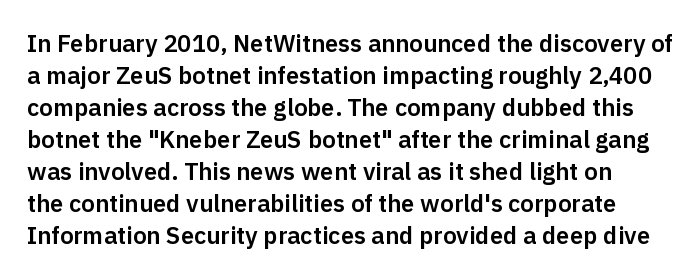
The image shows 24 px text type, upright; set normal line spacing (1.33x), normal letter spacing, not underlined.
